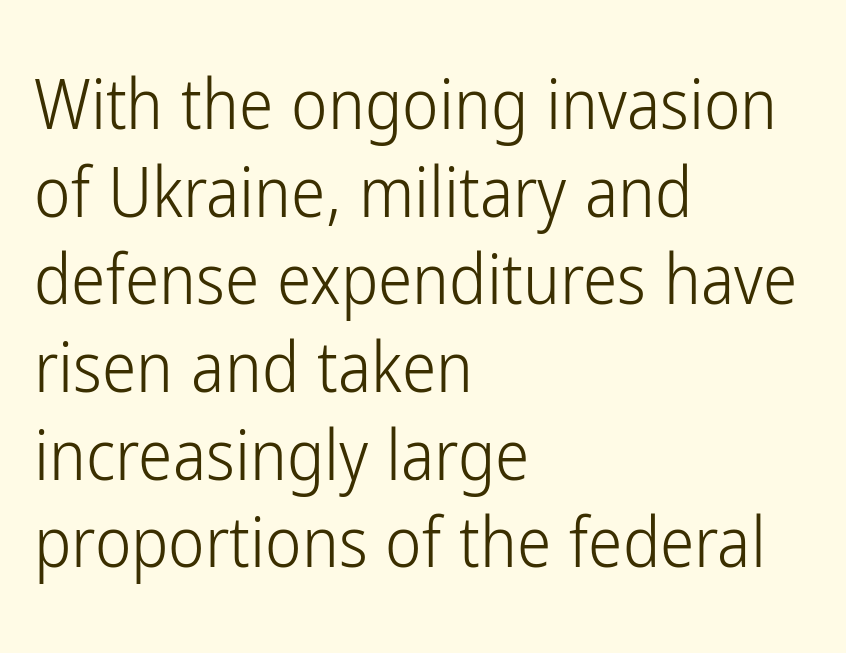
Q: Is the text bold? A: No.
Q: Is the text italic (slanted)? A: No, it is upright.
Q: Is the typeface a serif or a sans-serif typeface? A: Sans-serif.
Q: Is the text underlined? A: No.
Q: How is the paragraph aligned? A: Left-aligned.
Q: Is the spacing between letters normal or unusually wide? A: Normal.
Q: Is the spacing between lines tight, normal or loose? A: Normal.
Q: Width (condensed, normal, or wide)? A: Condensed.
Q: Stroke contrast? A: Low.
Q: x-height? A: Medium.
Q: Monospaced? A: No.
